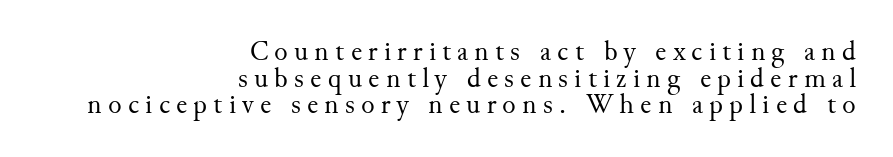
Posture: vertical. Yep, those are serifs on the letters. The weight would be labelled regular, book, light, or lighter still. Note the varied advance widths — an 'i' is clearly narrower than an 'm'.
